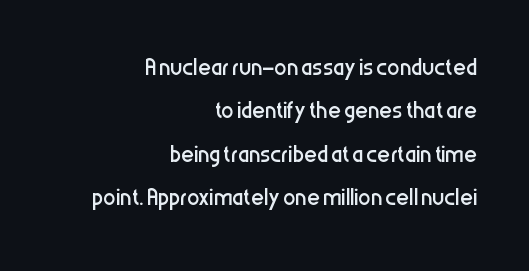
Q: Is the text bold? A: No.
Q: Is the text italic (slanted)? A: No, it is upright.
Q: Is the typeface a serif or a sans-serif typeface? A: Sans-serif.
Q: Is the text underlined? A: No.
Q: How is the paragraph aligned? A: Right-aligned.
Q: Is the spacing between letters normal or unusually wide? A: Normal.
Q: Is the spacing between lines tight, normal or loose? A: Normal.
Q: Width (condensed, normal, or wide)? A: Condensed.
Q: Stroke contrast? A: Low.
Q: x-height? A: Medium.
Q: Monospaced? A: No.
